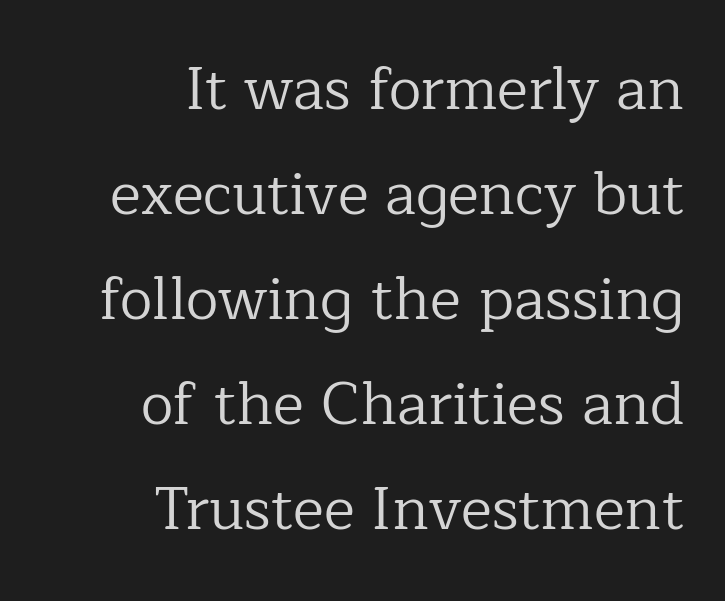
The image shows 59 px regular-weight serif type, upright; set right-aligned, line spacing 1.78x, normal letter spacing, not underlined; low stroke contrast and a medium x-height.
